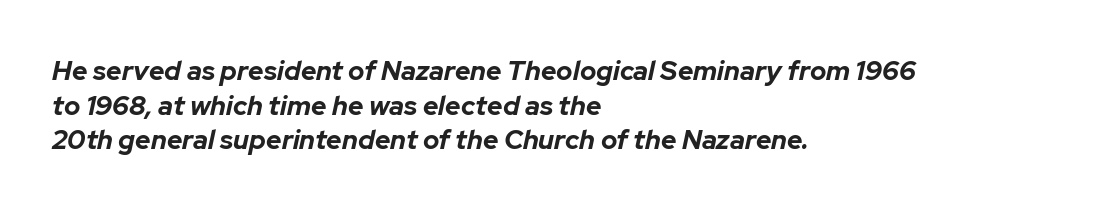
Honestly, there is no underline to notice here at all. Looking at the ascenders, they clearly lean. Every letter is thick-stroked: bold, no question. The tracking reads as untouched default to a designer's eye.
